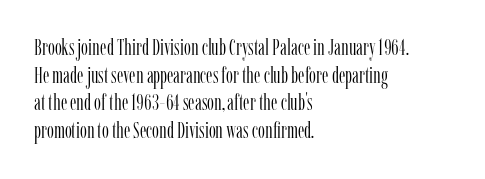
The image shows 22 px text type, upright; set left-aligned, normal line spacing (1.26x), normal letter spacing, not underlined.
